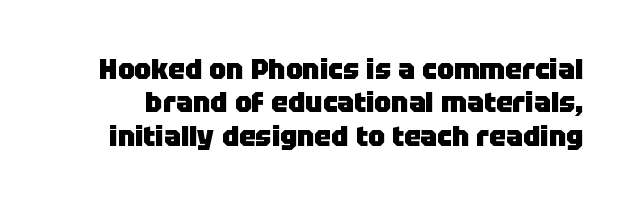
Q: Is the text bold? A: Yes.
Q: Is the text italic (slanted)? A: No, it is upright.
Q: Is the typeface a serif or a sans-serif typeface? A: Sans-serif.
Q: Is the text underlined? A: No.
Q: Is the spacing between letters normal or unusually wide? A: Normal.
Q: Width (condensed, normal, or wide)? A: Normal.
Q: Stroke contrast? A: Low.
Q: x-height? A: Large.
Q: Monospaced? A: No.
